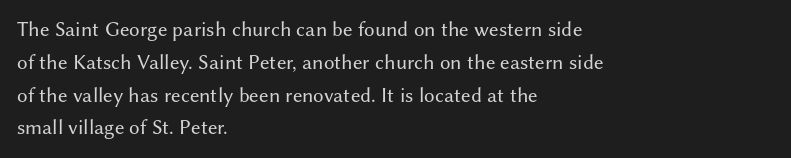
Upright lettering throughout. The rows are spaced the way most documents space them. These lines stack with their left ends in a neat column. The space beneath each line is pristine and unruled. This sample uses plain, unmodified letter spacing. Stem width sits at or under what a default text font uses.
